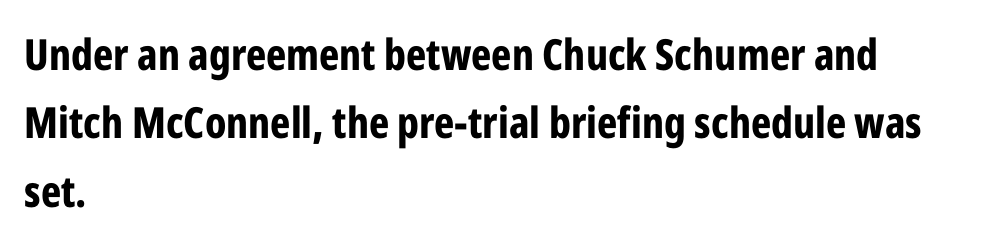
Q: Is the text bold? A: Yes.
Q: Is the text italic (slanted)? A: No, it is upright.
Q: Is the typeface a serif or a sans-serif typeface? A: Sans-serif.
Q: Is the text underlined? A: No.
Q: How is the paragraph aligned? A: Left-aligned.
Q: Is the spacing between letters normal or unusually wide? A: Normal.
Q: Is the spacing between lines tight, normal or loose? A: Normal.
Q: Width (condensed, normal, or wide)? A: Condensed.
Q: Stroke contrast? A: Low.
Q: x-height? A: Medium.
Q: Monospaced? A: No.
